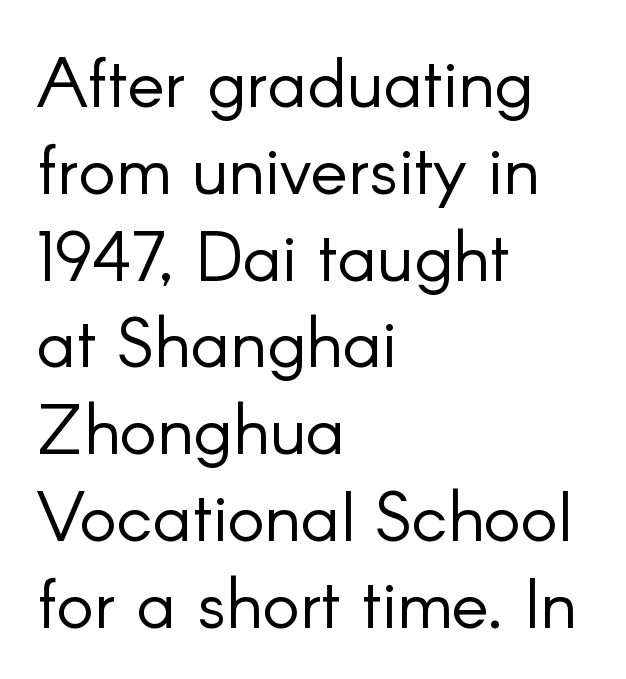
Q: Is the text bold? A: No.
Q: Is the text italic (slanted)? A: No, it is upright.
Q: Is the typeface a serif or a sans-serif typeface? A: Sans-serif.
Q: Is the text underlined? A: No.
Q: How is the paragraph aligned? A: Left-aligned.
Q: Is the spacing between letters normal or unusually wide? A: Normal.
Q: Width (condensed, normal, or wide)? A: Normal.
Q: Stroke contrast? A: Low.
Q: x-height? A: Small.
Q: Monospaced? A: No.
